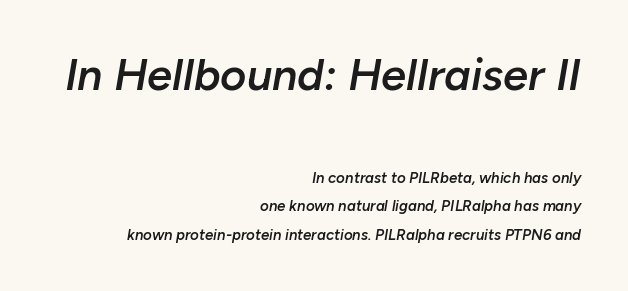
{"italic": "yes", "lean": "right", "slant_degrees": 10, "bold": "semi", "weight": "semibold", "width": "normal", "stroke_contrast": "low", "x_height": "medium", "monospaced": "no", "underline": "no", "align": "right", "line_spacing_ratio": 1.89, "letter_spacing": "normal", "letter_spacing_em": 0.0, "larger_block": "first", "size_ratio": 3.0, "glyph_px": 45}
